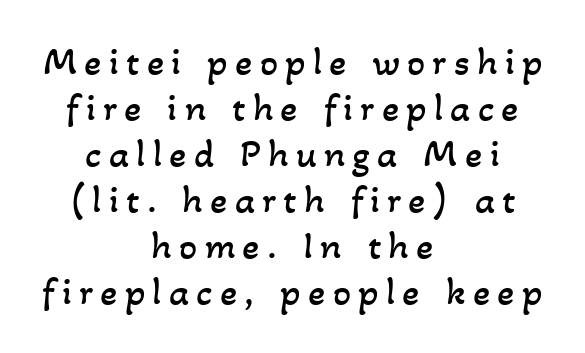
The image shows 40 px regular-weight type; set centered, tight line spacing (1.15x), not underlined; low stroke contrast and a small x-height.
